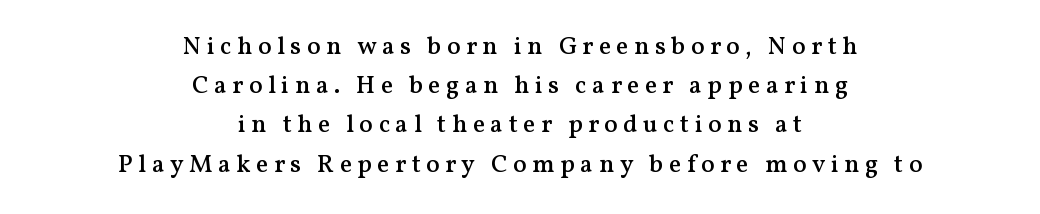
Q: Is the text bold? A: Semi-bold.
Q: Is the text italic (slanted)? A: No, it is upright.
Q: Is the text underlined? A: No.
Q: How is the paragraph aligned? A: Centered.
Q: Is the spacing between letters normal or unusually wide? A: Unusually wide.
Q: Is the spacing between lines tight, normal or loose? A: Normal.
